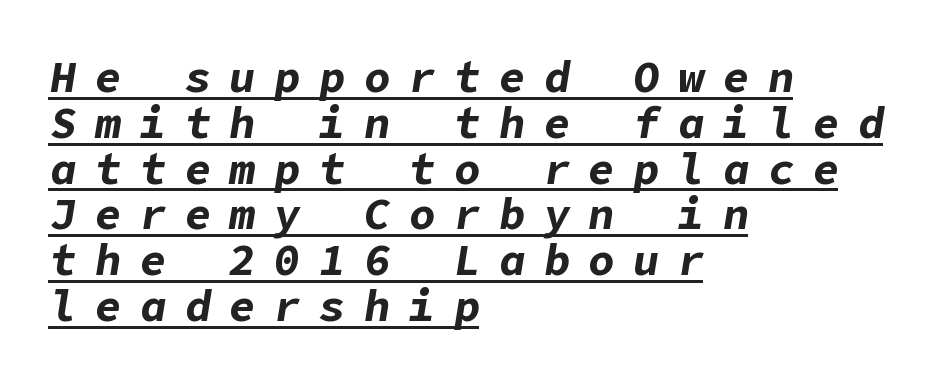
{"italic": "yes", "lean": "right", "slant_degrees": 9, "bold": "yes", "weight": "bold", "width": "normal", "stroke_contrast": "low", "x_height": "medium", "underline": "yes", "align": "left", "line_spacing": "tight", "line_spacing_ratio": 1.04, "letter_spacing": "wide", "letter_spacing_em": 0.42, "glyph_px": 44}
